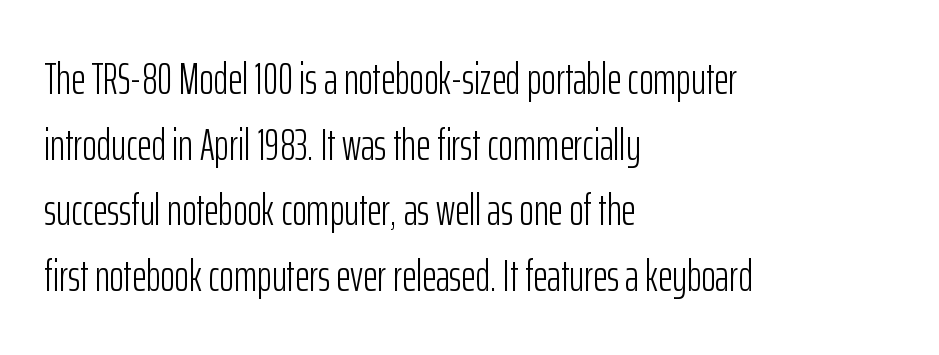
The image shows 44 px light, condensed sans-serif type, upright; set left-aligned, normal line spacing (1.49x), normal letter spacing, not underlined; low stroke contrast and a medium x-height.
